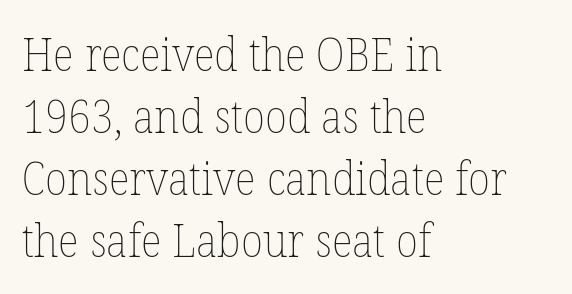
The image shows 45 px thin type, upright; set left-aligned, normal line spacing (1.38x), normal letter spacing, not underlined; low stroke contrast and a medium x-height.
